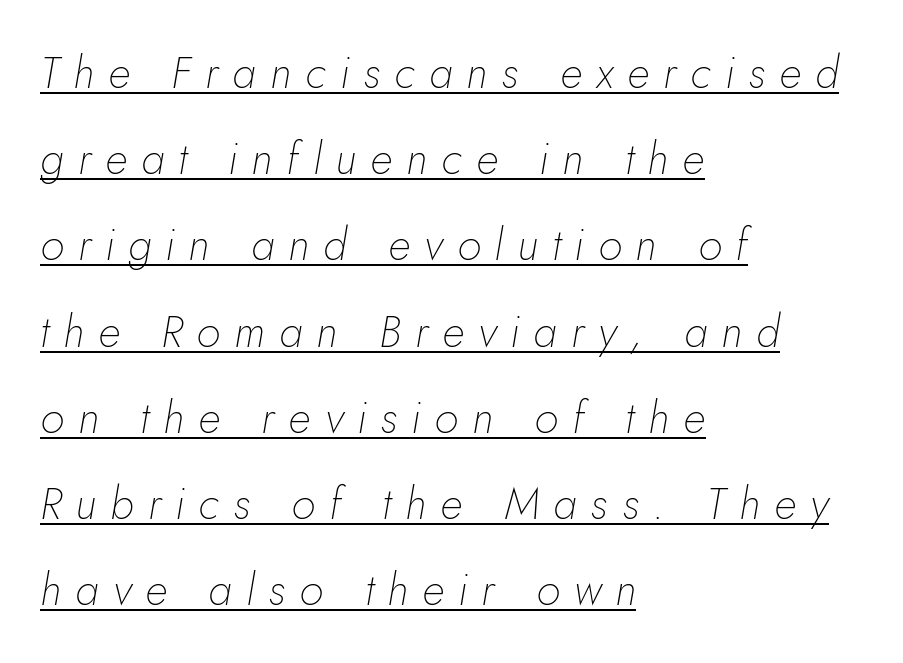
{"italic": "yes", "lean": "right", "slant_degrees": 5, "bold": "no", "weight": "thin", "width": "normal", "stroke_contrast": "low", "x_height": "small", "monospaced": "no", "underline": "yes", "align": "left", "line_spacing": "loose", "line_spacing_ratio": 1.96, "letter_spacing": "wide", "letter_spacing_em": 0.32, "glyph_px": 44}
